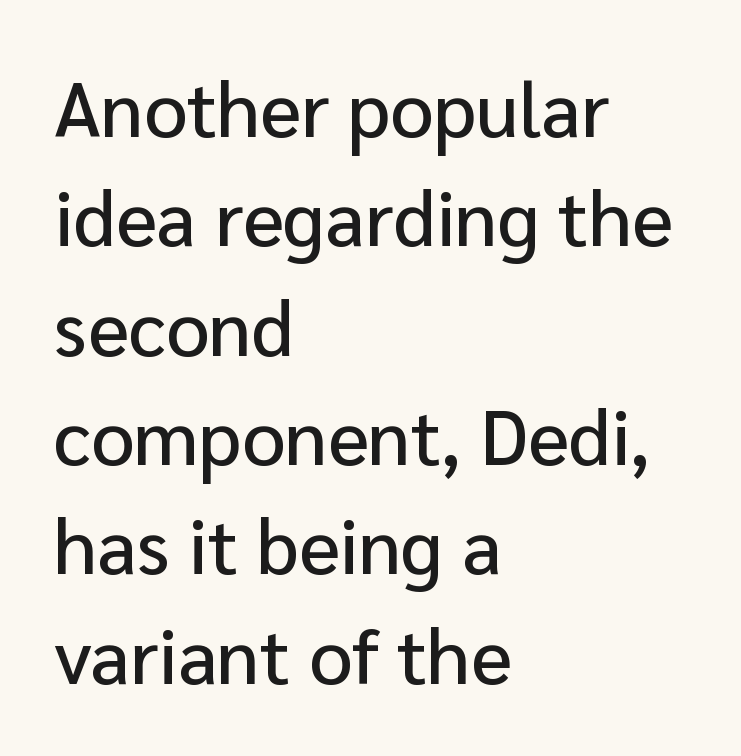
Underlining? Definitely not there. Varying glyph widths throughout — classic text-font behaviour. The leading is moderate, giving the passage an even texture. This rendering leaves character spacing at its baseline value. Is the block centered? No — it sits flush against the left margin.
